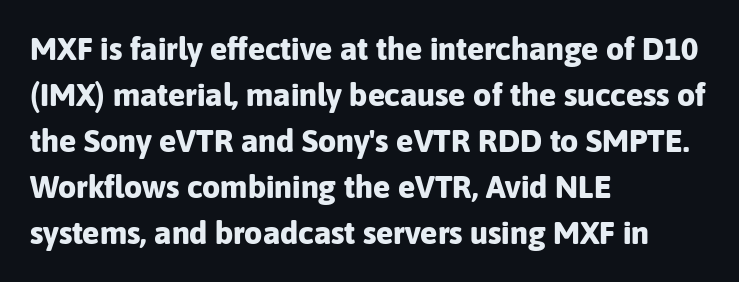
{"serif": "no", "italic": "no", "bold": "yes", "weight": "bold", "width": "normal", "stroke_contrast": "low", "x_height": "medium", "monospaced": "no", "underline": "no", "align": "left", "line_spacing": "normal", "line_spacing_ratio": 1.44, "letter_spacing": "normal", "letter_spacing_em": 0.0, "glyph_px": 32}
